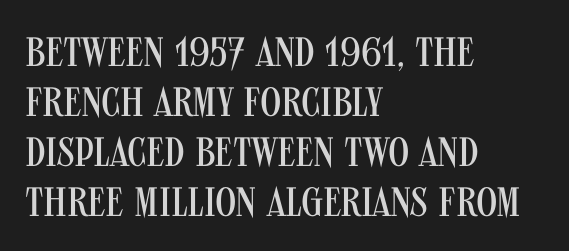
The image shows 41 px regular-weight, condensed sans-serif type, upright; set left-aligned, line spacing 1.22x, normal letter spacing, not underlined; medium stroke contrast and a large x-height.
